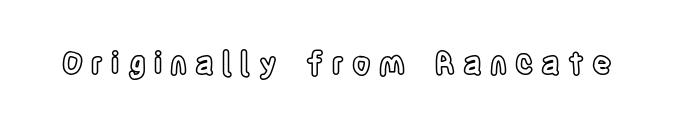
Q: Is the text italic (slanted)? A: No, it is upright.
Q: Is the text underlined? A: No.
Q: Is the spacing between letters normal or unusually wide? A: Unusually wide.
Q: Width (condensed, normal, or wide)? A: Condensed.
Q: x-height? A: Large.
Q: Monospaced? A: No.
